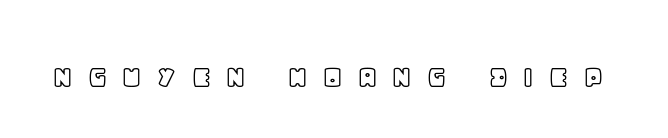
{"italic": "no", "width": "normal", "x_height": "large", "monospaced": "no", "underline": "no", "letter_spacing": "wide", "letter_spacing_em": 0.4, "glyph_px": 34}
